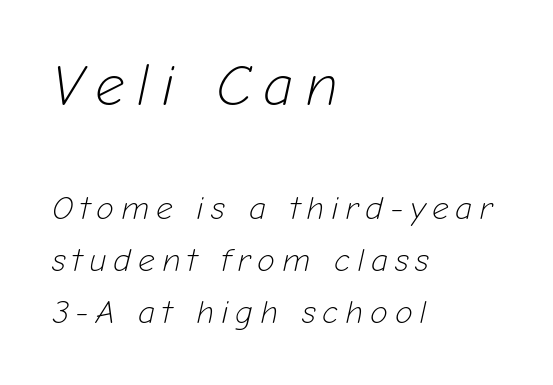
Q: Is the text bold? A: No.
Q: Is the text italic (slanted)? A: Yes, it leans right by about 12 degrees.
Q: Is the text underlined? A: No.
Q: How is the paragraph aligned? A: Left-aligned.
Q: Is the spacing between letters normal or unusually wide? A: Unusually wide.
Q: Is the spacing between lines tight, normal or loose? A: Normal.
Q: Which block of text is set in a larger size, the first (top) or the second (bottom)? A: The first (top) one.
Q: Width (condensed, normal, or wide)? A: Normal.
Q: Stroke contrast? A: Low.
Q: x-height? A: Medium.
Q: Monospaced? A: No.
